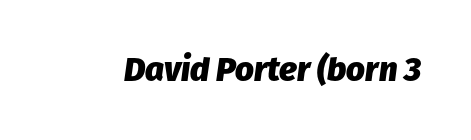
The image shows 33 px heavy type, italic (leaning right); set normal letter spacing, not underlined; low stroke contrast and a medium x-height.
